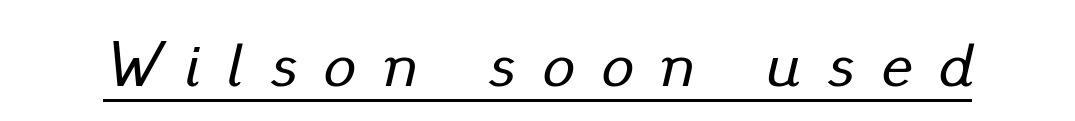
{"italic": "yes", "lean": "right", "slant_degrees": 13, "width": "normal", "stroke_contrast": "low", "x_height": "small", "monospaced": "no", "underline": "yes", "letter_spacing": "wide", "letter_spacing_em": 0.42, "glyph_px": 64}
